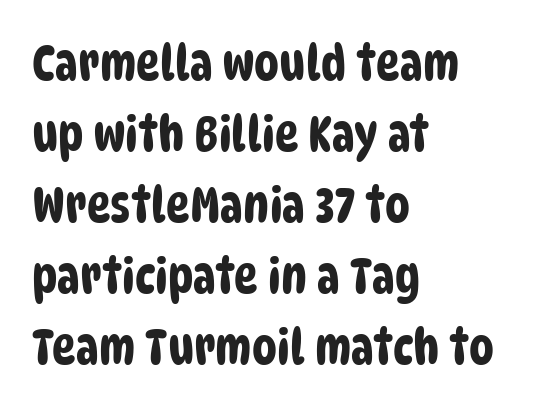
No extra tracking has been applied to these lines. Where is the straight margin? On the left. The characters display no serif detailing; their extremities are plain. Descender tails drop into unmarked territory.
